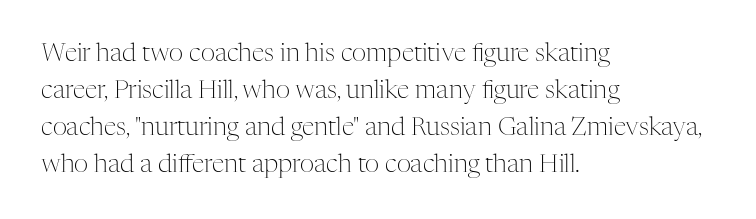
Q: Is the text bold? A: No.
Q: Is the text italic (slanted)? A: No, it is upright.
Q: Is the text underlined? A: No.
Q: How is the paragraph aligned? A: Left-aligned.
Q: Is the spacing between letters normal or unusually wide? A: Normal.
Q: Is the spacing between lines tight, normal or loose? A: Normal.
